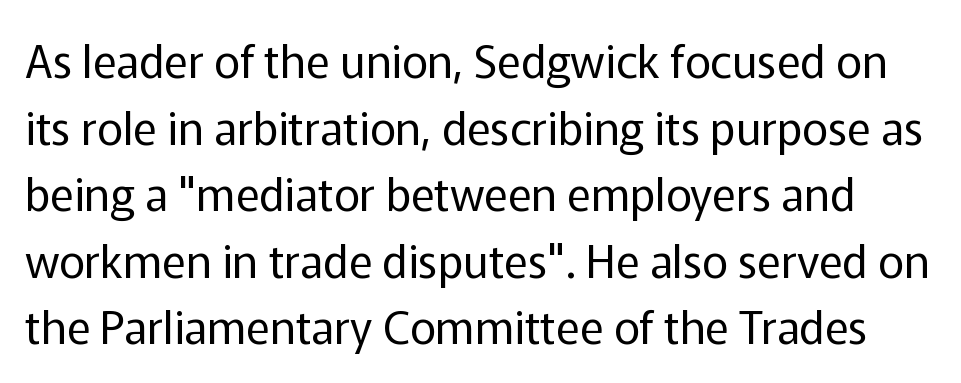
Letters rest on an invisible, unmarked baseline. Think of a printed novel: that variable character pitch is what you see here. Bold? No — there's no thickening of the strokes. The face used here is rendered with its standard letterfit. The leading is moderate, giving the passage an even texture. These lines are composed in type without serifs.
